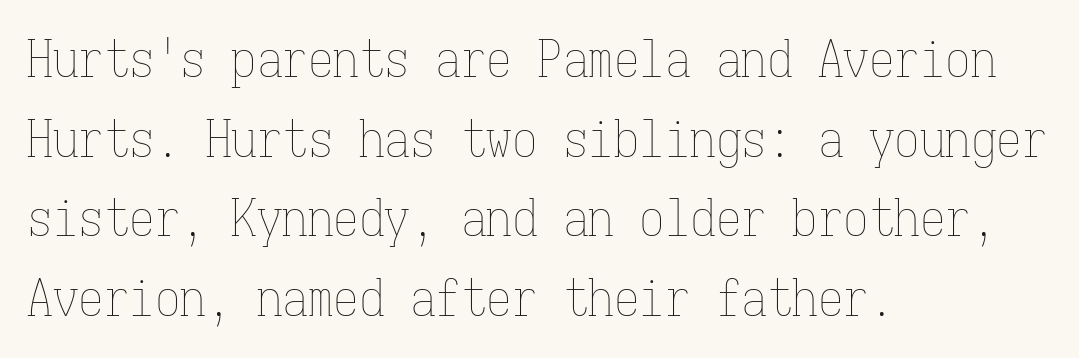
The image shows 51 px thin, condensed type, upright, monospaced; set left-aligned, normal line spacing (1.56x), normal letter spacing, not underlined; low stroke contrast and a medium x-height.
